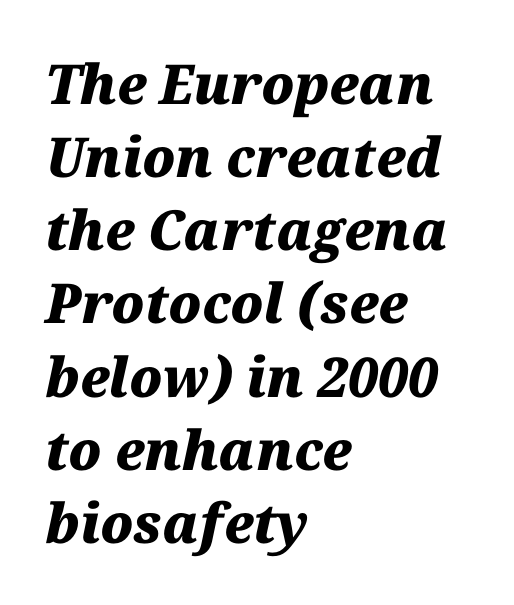
The image shows 55 px heavy type, italic (leaning right); set left-aligned, normal line spacing (1.33x), normal letter spacing, not underlined; medium stroke contrast and a medium x-height.
